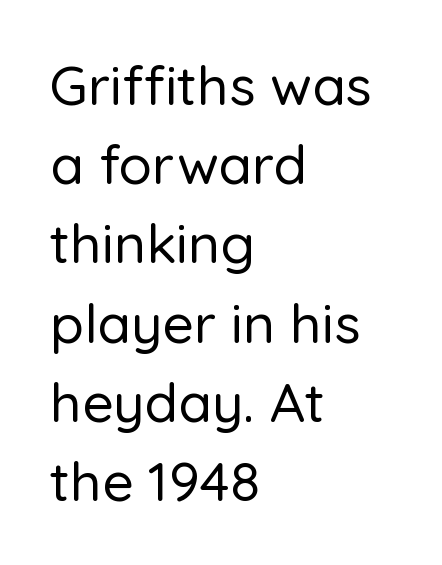
You could not count columns in this text — the font is proportionally spaced. A roman cut, with each character standing at attention. To sum up the face: it is a sans, with no serifs. The strip under each line holds only bare page. Students, observe: this is what conventionally led text looks like.
